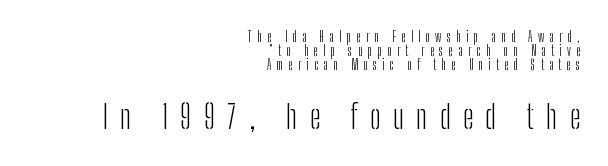
Q: Is the text bold? A: No.
Q: Is the text italic (slanted)? A: No, it is upright.
Q: Is the typeface a serif or a sans-serif typeface? A: Sans-serif.
Q: Is the text underlined? A: No.
Q: How is the paragraph aligned? A: Right-aligned.
Q: Is the spacing between letters normal or unusually wide? A: Unusually wide.
Q: Is the spacing between lines tight, normal or loose? A: Tight.
Q: Which block of text is set in a larger size, the first (top) or the second (bottom)? A: The second (bottom) one.
Q: Width (condensed, normal, or wide)? A: Condensed.
Q: Stroke contrast? A: Low.
Q: x-height? A: Medium.
Q: Monospaced? A: No.
